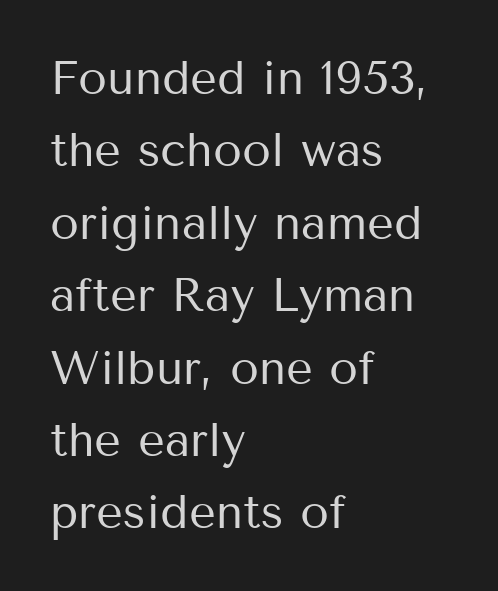
{"serif": "no", "italic": "no", "bold": "no", "weight": "regular", "width": "normal", "stroke_contrast": "medium", "x_height": "medium", "monospaced": "no", "underline": "no", "align": "left", "line_spacing": "normal", "line_spacing_ratio": 1.54, "letter_spacing": "normal", "letter_spacing_em": 0.0, "glyph_px": 47}
